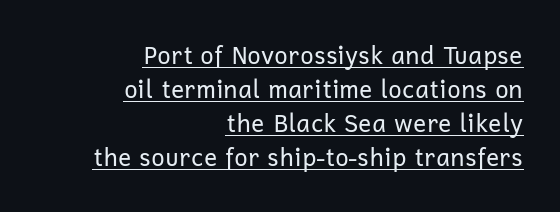
The image shows 24 px text type, upright; set right-aligned, normal line spacing (1.41x), normal letter spacing, underlined.
